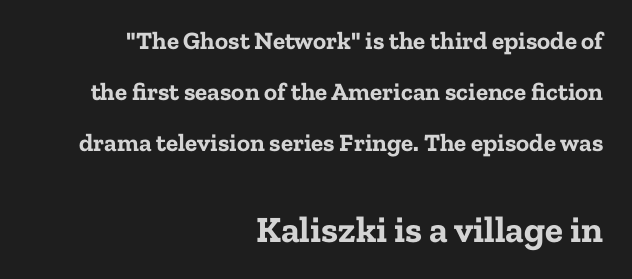
Q: Is the text bold? A: Yes.
Q: Is the text italic (slanted)? A: No, it is upright.
Q: Is the typeface a serif or a sans-serif typeface? A: Serif.
Q: Is the text underlined? A: No.
Q: How is the paragraph aligned? A: Right-aligned.
Q: Is the spacing between letters normal or unusually wide? A: Normal.
Q: Is the spacing between lines tight, normal or loose? A: Loose.
Q: Which block of text is set in a larger size, the first (top) or the second (bottom)? A: The second (bottom) one.
Q: Width (condensed, normal, or wide)? A: Normal.
Q: Stroke contrast? A: Low.
Q: x-height? A: Medium.
Q: Monospaced? A: No.
